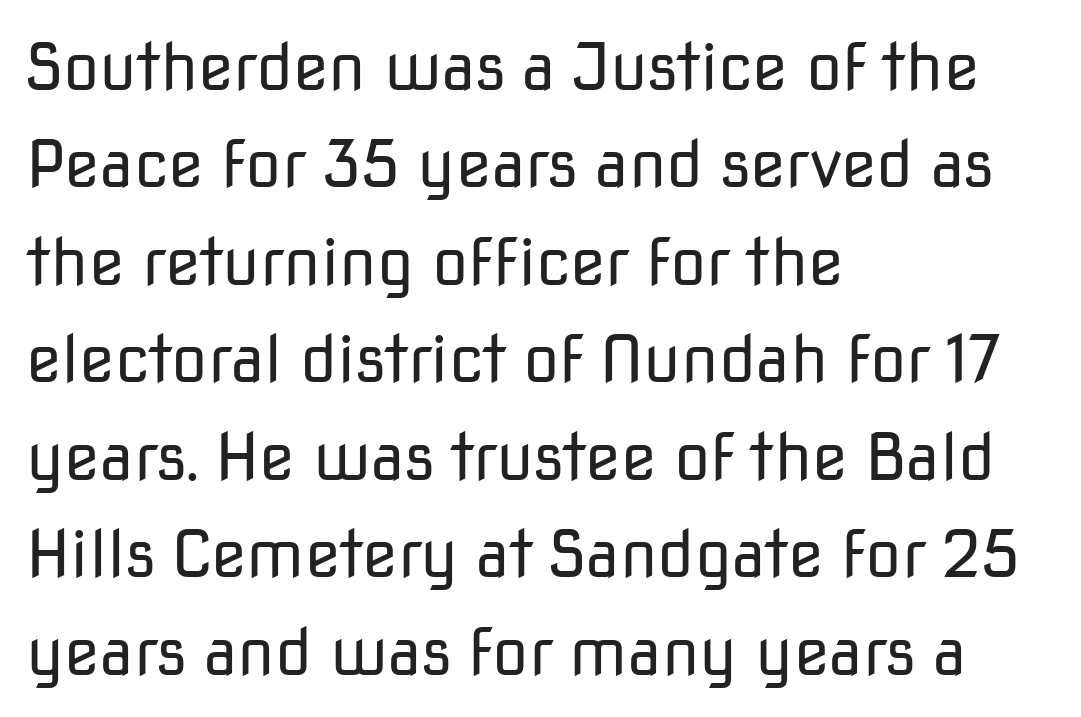
Underlining? Definitely not there. Alignment: flush left. A typesetter would mark this as roman, not italic. Weight: regular or lighter. The rendering keeps characters at their native spacing.
